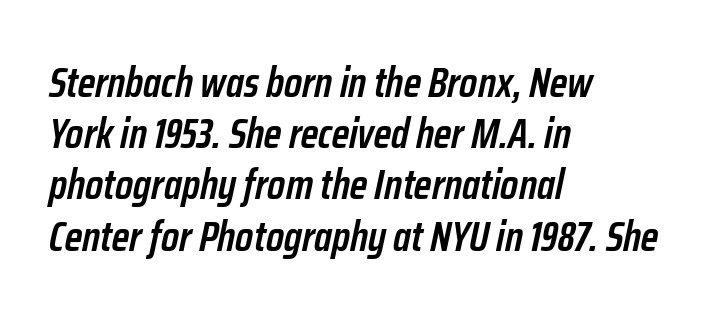
Q: Is the text bold? A: Semi-bold.
Q: Is the text italic (slanted)? A: Yes, it leans right by about 12 degrees.
Q: Is the text underlined? A: No.
Q: How is the paragraph aligned? A: Left-aligned.
Q: Is the spacing between letters normal or unusually wide? A: Normal.
Q: Width (condensed, normal, or wide)? A: Condensed.
Q: Stroke contrast? A: Low.
Q: x-height? A: Medium.
Q: Monospaced? A: No.
